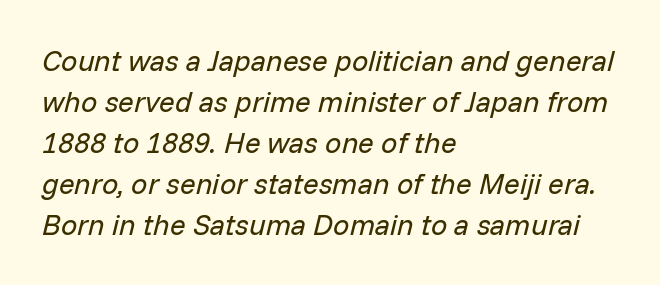
Think standard paragraph weight, or any step lighter than that. The letters advance in unequal steps, a hallmark of proportional type. Would a proofreader flag this as italicized? Yes. The line texture is even and compact thanks to regular tracking. The passage shown stacks its lines at a standard gap.
